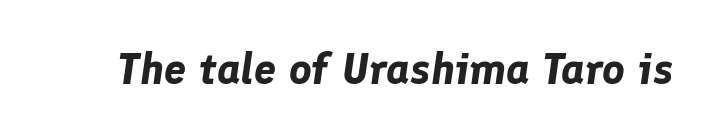
Looks like regular typesetting: each glyph gets only the width it needs. The face used here is rendered with its standard letterfit. The axis of the letterforms is tilted away from vertical. Every letter is thick-stroked: bold, no question.
